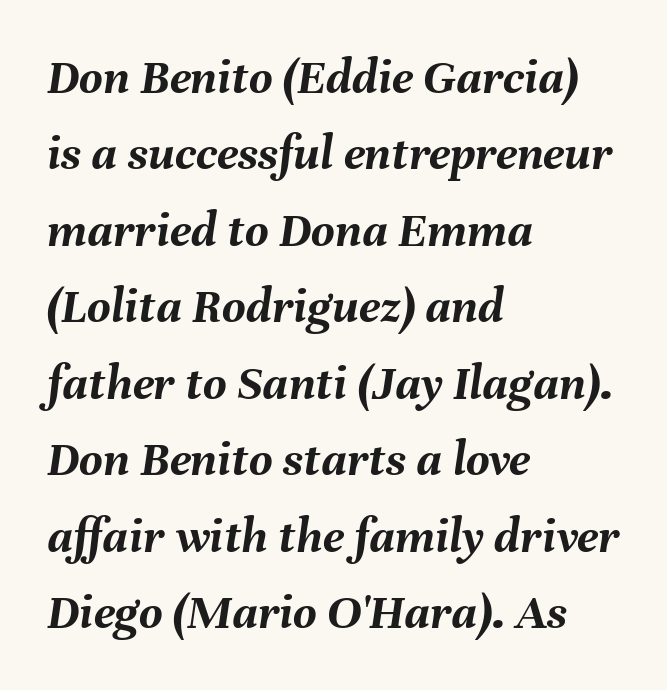
Looks like regular typesetting: each glyph gets only the width it needs. The rendering anchors every line to the left-hand side. Descenders hang freely into open space. Look at the tracking — it's just the regular setting, nothing added.
